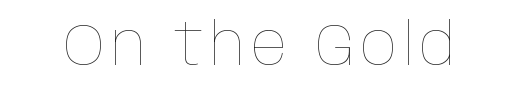
{"italic": "no", "bold": "no", "weight": "thin", "width": "condensed", "stroke_contrast": "low", "x_height": "large", "monospaced": "no", "underline": "no", "glyph_px": 59}
